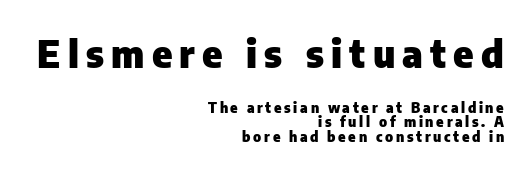
Thick stems and heavy bowls — unmistakably bold. This rendering employs a face without finishing strokes, i.e., a sans-serif. The rendering anchors every line to the right-hand side. Line spacing here is tight. A student would notice the top passage is typeset larger than what follows. The letters advance in unequal steps, a hallmark of proportional type.
